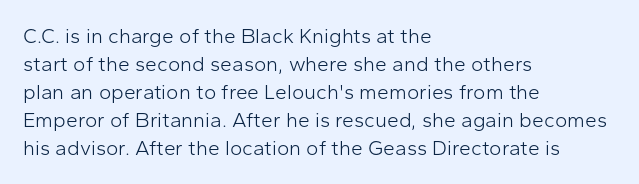
The paragraph has a hard left edge and a soft right edge. Rows of type keep a routine distance in the vertical direction. The letters sit at their default tracking, neither squeezed nor spread. Posture: vertical.
